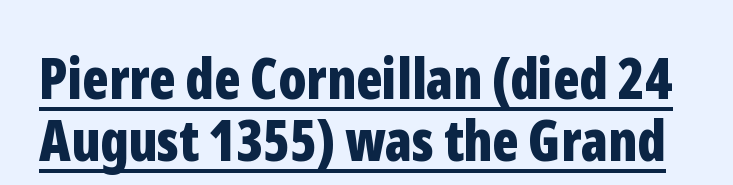
Q: Is the text bold? A: Yes.
Q: Is the text italic (slanted)? A: No, it is upright.
Q: Is the typeface a serif or a sans-serif typeface? A: Sans-serif.
Q: Is the text underlined? A: Yes.
Q: Is the spacing between letters normal or unusually wide? A: Normal.
Q: Is the spacing between lines tight, normal or loose? A: Tight.
Q: Width (condensed, normal, or wide)? A: Condensed.
Q: Stroke contrast? A: Low.
Q: x-height? A: Medium.
Q: Monospaced? A: No.
